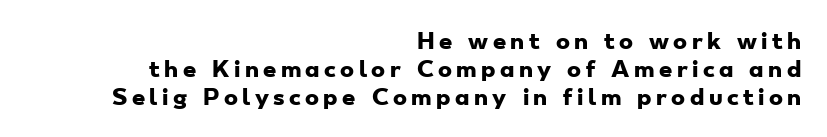
{"bold": "yes", "underline": "no", "align": "right", "line_spacing": "normal", "line_spacing_ratio": 1.33, "letter_spacing": "wide", "letter_spacing_em": 0.21, "glyph_px": 21}
